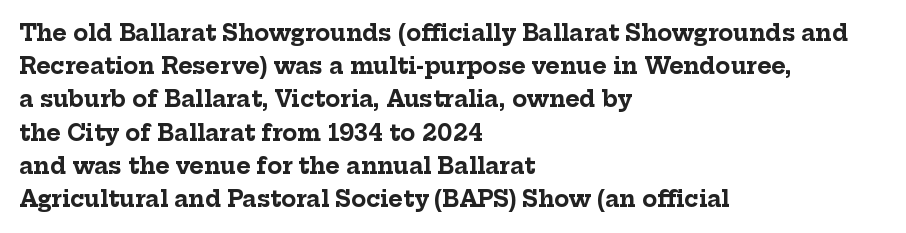
{"italic": "no", "bold": "yes", "underline": "no", "align": "left", "line_spacing": "normal", "line_spacing_ratio": 1.51, "letter_spacing": "normal", "letter_spacing_em": 0.0, "glyph_px": 22}
